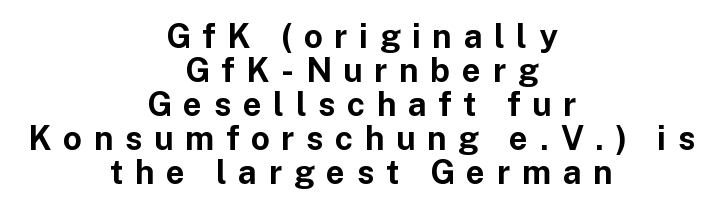
{"serif": "no", "italic": "no", "bold": "yes", "weight": "bold", "width": "normal", "stroke_contrast": "low", "x_height": "medium", "monospaced": "no", "underline": "no", "align": "center", "line_spacing": "tight", "line_spacing_ratio": 1.03, "letter_spacing": "wide", "letter_spacing_em": 0.35, "glyph_px": 33}
